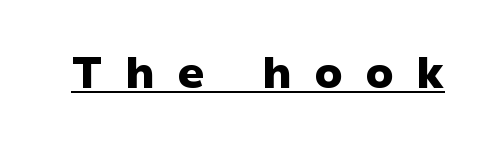
{"serif": "no", "italic": "no", "bold": "yes", "weight": "heavy", "width": "wide", "stroke_contrast": "low", "x_height": "medium", "monospaced": "no", "underline": "yes", "letter_spacing": "wide", "letter_spacing_em": 0.49, "glyph_px": 44}
